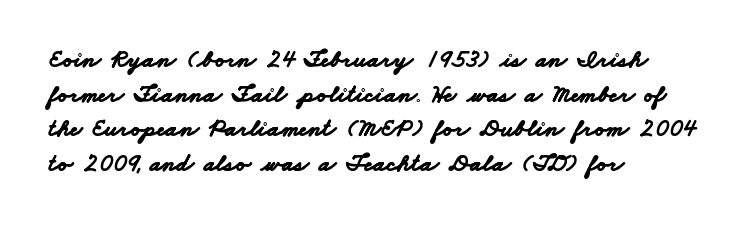
Caption: multi-line text, flush left, ragged right. Default kerning and tracking; the words read as compact shapes. Typographic density is high because the face is bold. Anything drawn beneath the words? Only blank space. The designer left line spacing at the default.
